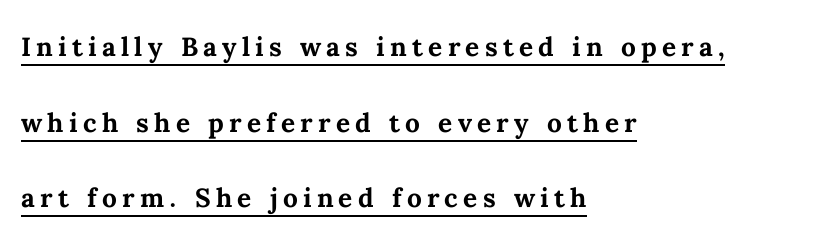
Notice how the passage keeps a crisp vertical edge on the left only. A full-strength bold gives these letters their thick strokes. Emphasis is given by a line drawn under the lettering. Character widths vary here, with narrow letters taking less room than wide ones.
